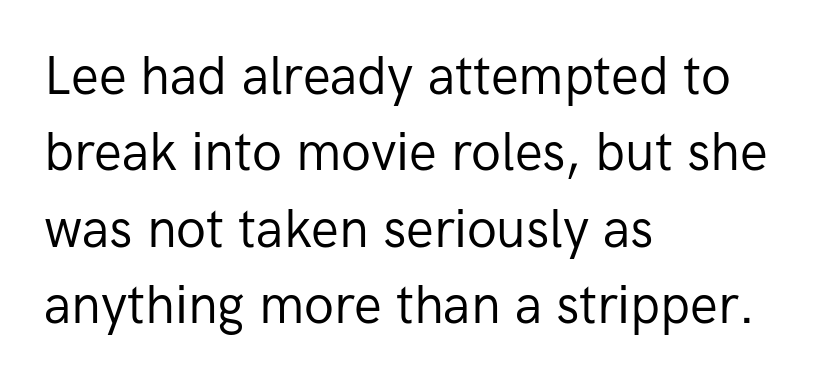
{"serif": "no", "italic": "no", "bold": "no", "weight": "regular", "width": "normal", "stroke_contrast": "low", "x_height": "medium", "monospaced": "no", "underline": "no", "align": "left", "line_spacing": "normal", "line_spacing_ratio": 1.47, "letter_spacing": "normal", "letter_spacing_em": 0.0, "glyph_px": 52}
